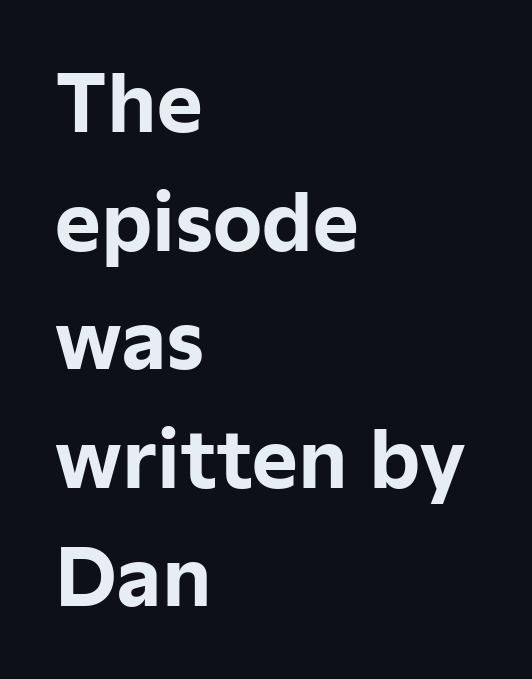
The image shows 78 px bold sans-serif type, upright; set left-aligned, normal line spacing (1.52x), normal letter spacing, not underlined; low stroke contrast and a medium x-height.
